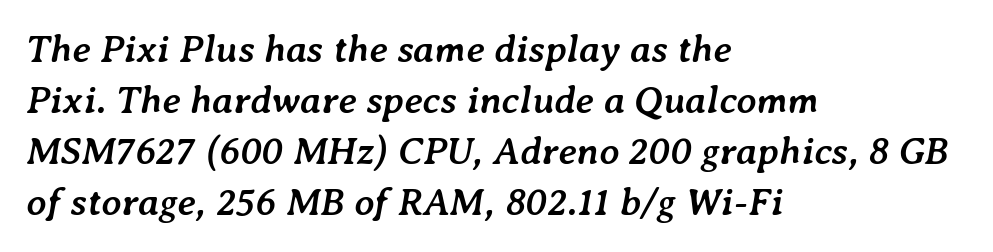
The image shows 39 px semibold type, italic (leaning right); set left-aligned, normal line spacing (1.31x), normal letter spacing, not underlined; low stroke contrast and a medium x-height.
